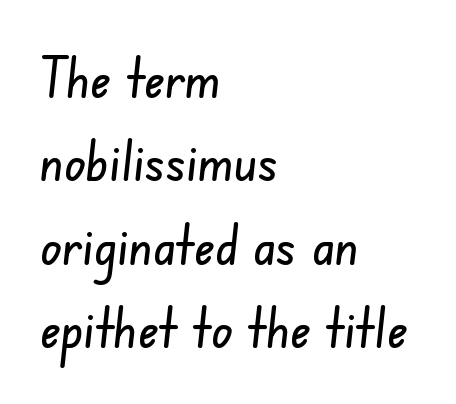
Q: Is the typeface a serif or a sans-serif typeface? A: Sans-serif.
Q: Is the text underlined? A: No.
Q: How is the paragraph aligned? A: Left-aligned.
Q: Is the spacing between letters normal or unusually wide? A: Normal.
Q: Is the spacing between lines tight, normal or loose? A: Normal.
Q: Width (condensed, normal, or wide)? A: Condensed.
Q: Stroke contrast? A: Low.
Q: x-height? A: Small.
Q: Monospaced? A: No.
